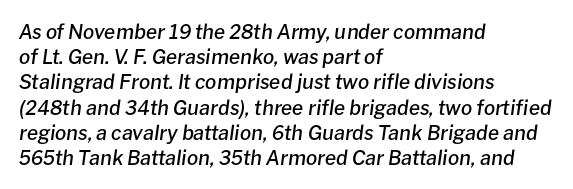
Q: Is the text bold? A: Semi-bold.
Q: Is the text italic (slanted)? A: Yes, it leans right by about 8 degrees.
Q: Is the text underlined? A: No.
Q: How is the paragraph aligned? A: Left-aligned.
Q: Is the spacing between letters normal or unusually wide? A: Normal.
Q: Is the spacing between lines tight, normal or loose? A: Normal.
